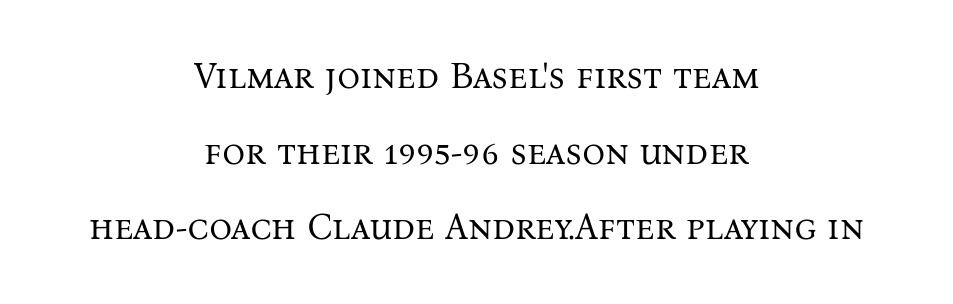
Q: Is the text bold? A: No.
Q: Is the text italic (slanted)? A: No, it is upright.
Q: Is the typeface a serif or a sans-serif typeface? A: Serif.
Q: Is the text underlined? A: No.
Q: How is the paragraph aligned? A: Centered.
Q: Is the spacing between letters normal or unusually wide? A: Normal.
Q: Is the spacing between lines tight, normal or loose? A: Loose.
Q: Width (condensed, normal, or wide)? A: Normal.
Q: Stroke contrast? A: Medium.
Q: x-height? A: Medium.
Q: Monospaced? A: No.
